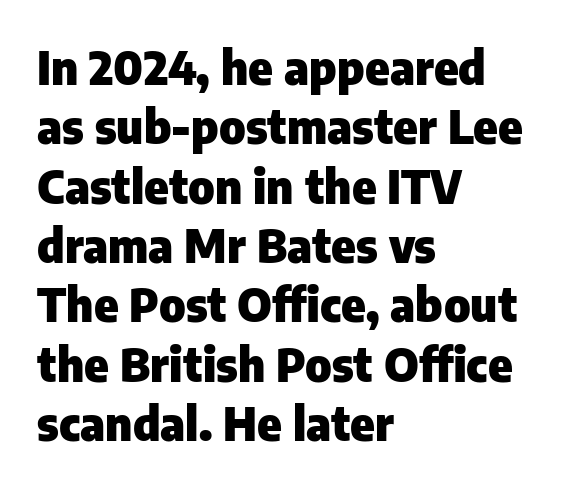
{"serif": "no", "italic": "no", "bold": "yes", "weight": "heavy", "width": "normal", "stroke_contrast": "low", "x_height": "medium", "monospaced": "no", "underline": "no", "align": "left", "line_spacing": "normal", "line_spacing_ratio": 1.29, "letter_spacing": "normal", "letter_spacing_em": 0.0, "glyph_px": 46}
